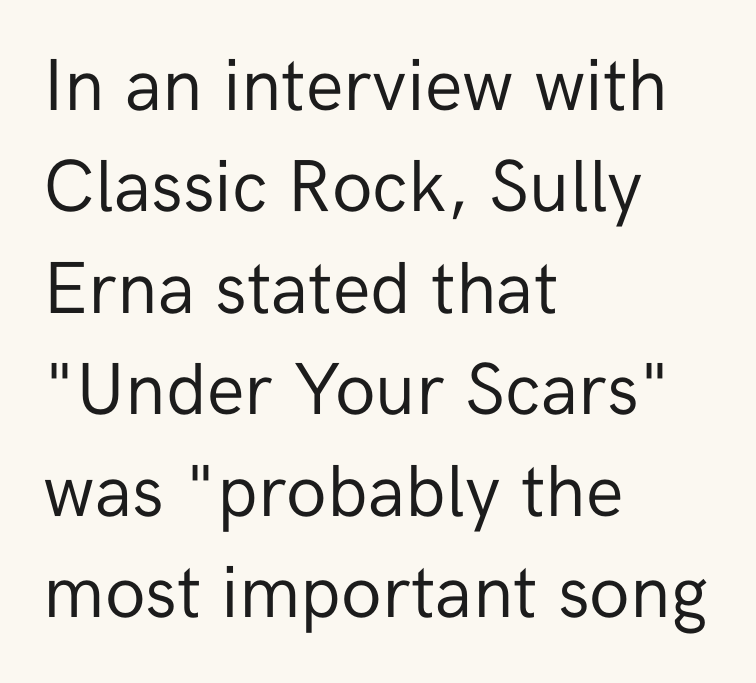
Q: Is the text bold? A: No.
Q: Is the text italic (slanted)? A: No, it is upright.
Q: Is the typeface a serif or a sans-serif typeface? A: Sans-serif.
Q: Is the text underlined? A: No.
Q: How is the paragraph aligned? A: Left-aligned.
Q: Is the spacing between letters normal or unusually wide? A: Normal.
Q: Is the spacing between lines tight, normal or loose? A: Normal.
Q: Width (condensed, normal, or wide)? A: Normal.
Q: Stroke contrast? A: Low.
Q: x-height? A: Medium.
Q: Monospaced? A: No.
